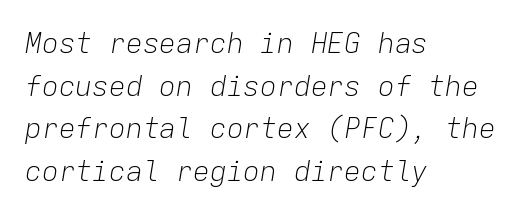
{"italic": "yes", "lean": "right", "slant_degrees": 9, "bold": "no", "weight": "light", "width": "normal", "stroke_contrast": "low", "x_height": "medium", "monospaced": "yes", "underline": "no", "align": "left", "line_spacing": "normal", "line_spacing_ratio": 1.52, "letter_spacing": "normal", "letter_spacing_em": 0.0, "glyph_px": 28}
